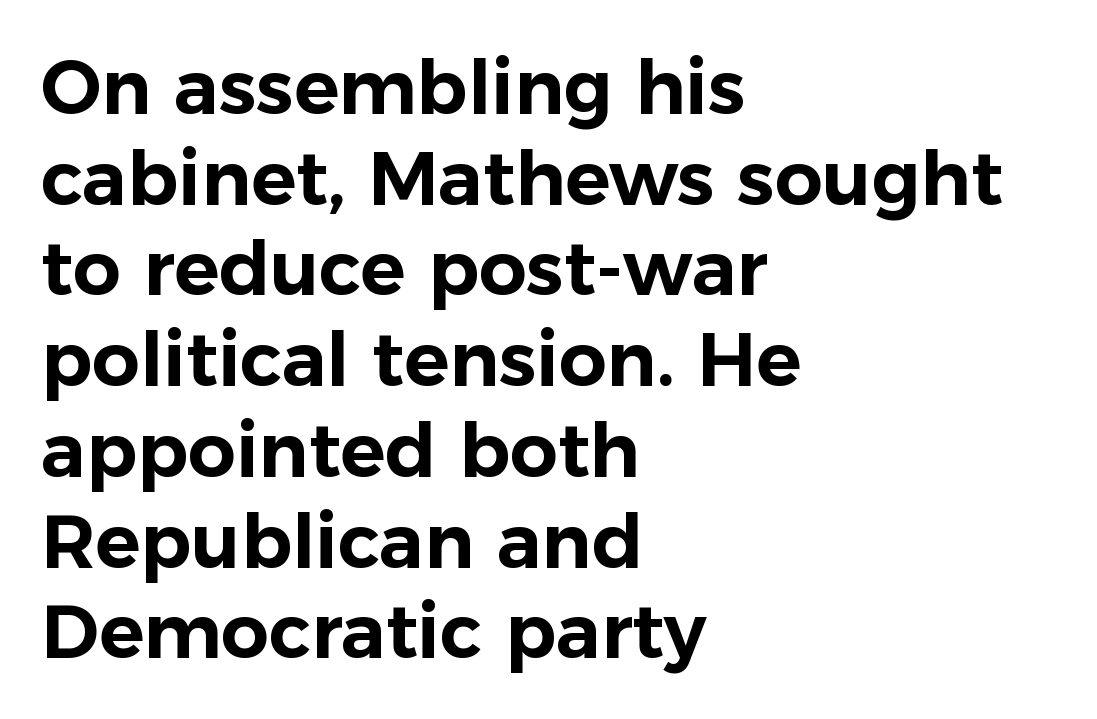
Q: Is the text italic (slanted)? A: No, it is upright.
Q: Is the typeface a serif or a sans-serif typeface? A: Sans-serif.
Q: Is the text underlined? A: No.
Q: How is the paragraph aligned? A: Left-aligned.
Q: Is the spacing between letters normal or unusually wide? A: Normal.
Q: Width (condensed, normal, or wide)? A: Normal.
Q: Stroke contrast? A: Low.
Q: x-height? A: Medium.
Q: Monospaced? A: No.
